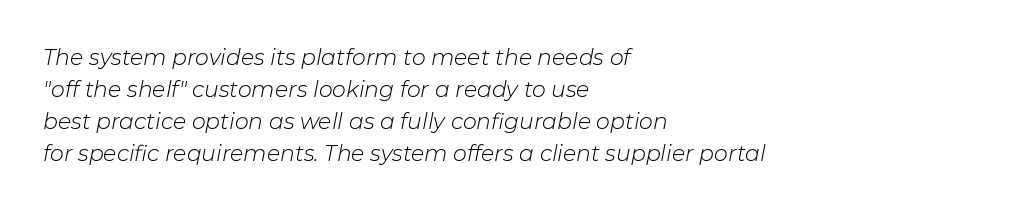
The image shows 22 px text type, italic (leaning right); set left-aligned, normal line spacing (1.45x), normal letter spacing, not underlined.
